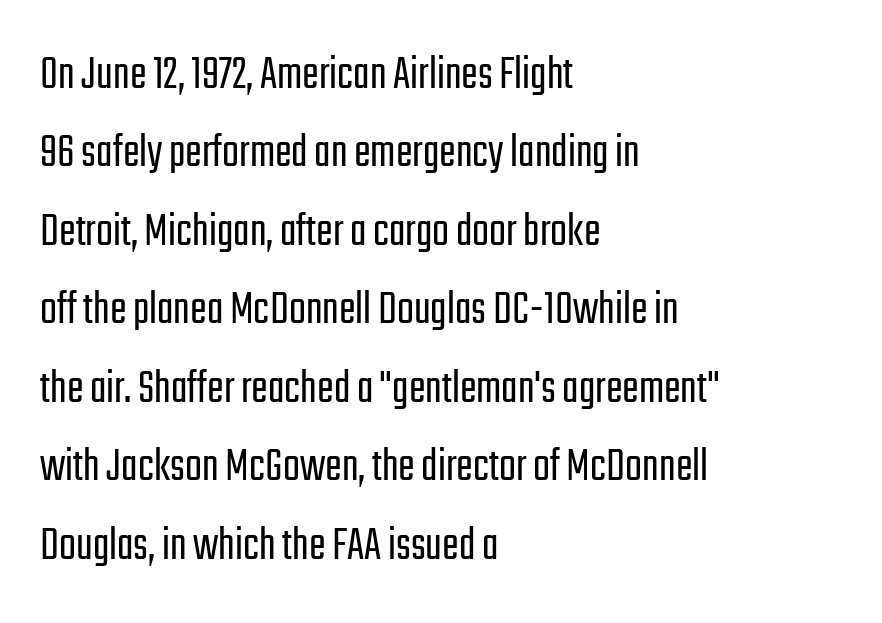
{"serif": "no", "italic": "no", "bold": "no", "weight": "light", "width": "condensed", "stroke_contrast": "low", "x_height": "medium", "monospaced": "no", "underline": "no", "align": "left", "line_spacing": "normal", "line_spacing_ratio": 1.57, "letter_spacing": "normal", "letter_spacing_em": 0.0, "glyph_px": 50}
